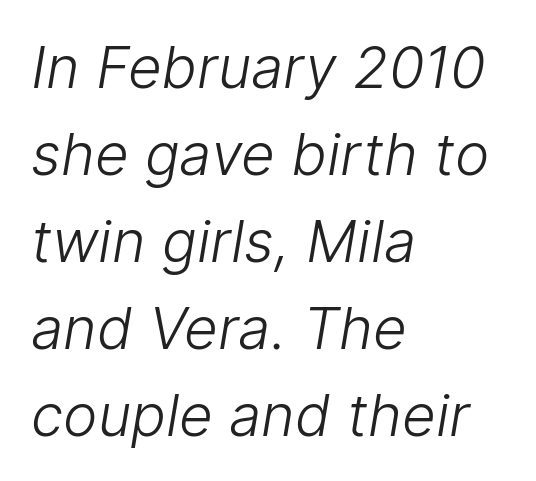
Q: Is the text bold? A: No.
Q: Is the typeface a serif or a sans-serif typeface? A: Sans-serif.
Q: Is the text underlined? A: No.
Q: How is the paragraph aligned? A: Left-aligned.
Q: Is the spacing between letters normal or unusually wide? A: Normal.
Q: Is the spacing between lines tight, normal or loose? A: Normal.
Q: Width (condensed, normal, or wide)? A: Normal.
Q: Stroke contrast? A: Low.
Q: x-height? A: Medium.
Q: Monospaced? A: No.
